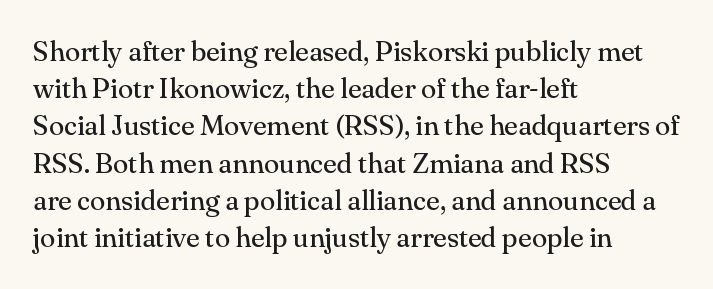
{"serif": "yes", "italic": "no", "bold": "no", "weight": "regular", "width": "normal", "stroke_contrast": "medium", "x_height": "small", "monospaced": "no", "underline": "no", "align": "left", "line_spacing": "normal", "line_spacing_ratio": 1.33, "letter_spacing": "normal", "letter_spacing_em": 0.0, "glyph_px": 28}
